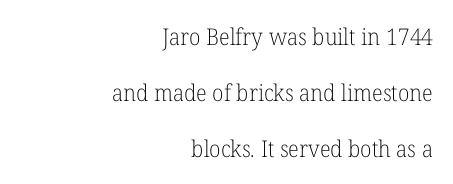
Letter spacing: default. Clear beneath every line of the passage. No letter is thick-stroked: the sample isn't bold. This block would shrink considerably if given ordinary leading; it's expanded now. Leftover space on each line is placed entirely before the opening word. In terms of posture, this sample is upright.
